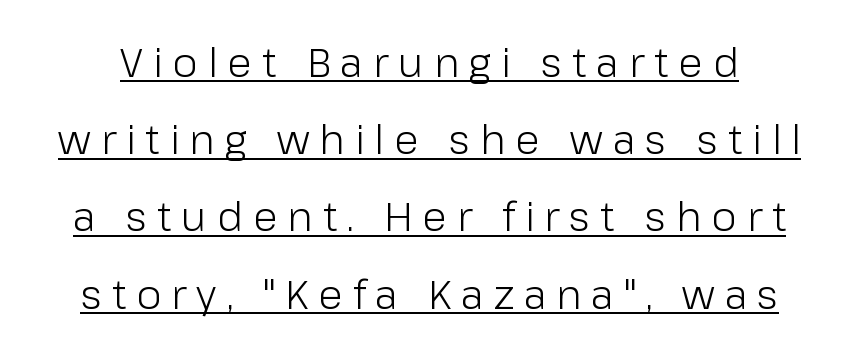
{"serif": "no", "italic": "no", "bold": "no", "weight": "light", "width": "normal", "stroke_contrast": "low", "x_height": "medium", "monospaced": "no", "underline": "yes", "line_spacing": "loose", "line_spacing_ratio": 1.93, "letter_spacing": "wide", "letter_spacing_em": 0.25, "glyph_px": 40}
